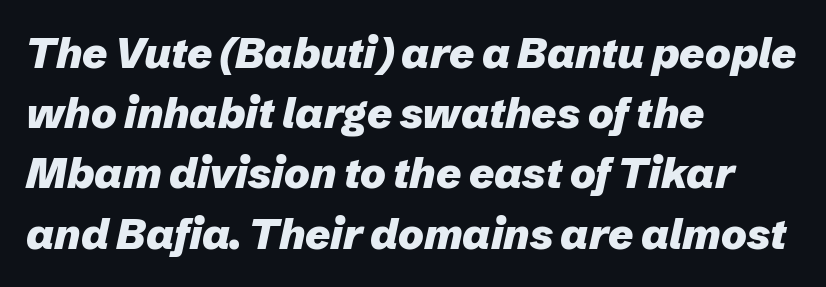
{"italic": "yes", "lean": "right", "slant_degrees": 12, "bold": "yes", "weight": "heavy", "width": "normal", "stroke_contrast": "low", "x_height": "medium", "monospaced": "no", "underline": "no", "align": "left", "line_spacing": "normal", "line_spacing_ratio": 1.4, "letter_spacing": "normal", "letter_spacing_em": 0.0, "glyph_px": 43}
